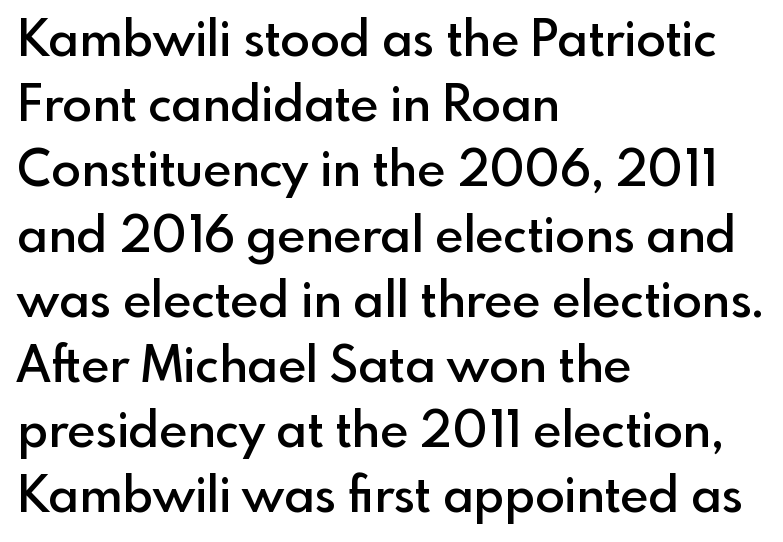
{"serif": "no", "italic": "no", "bold": "semi", "weight": "semibold", "width": "normal", "x_height": "small", "monospaced": "no", "underline": "no", "align": "left", "line_spacing": "normal", "line_spacing_ratio": 1.33, "letter_spacing": "normal", "letter_spacing_em": 0.0, "glyph_px": 49}
